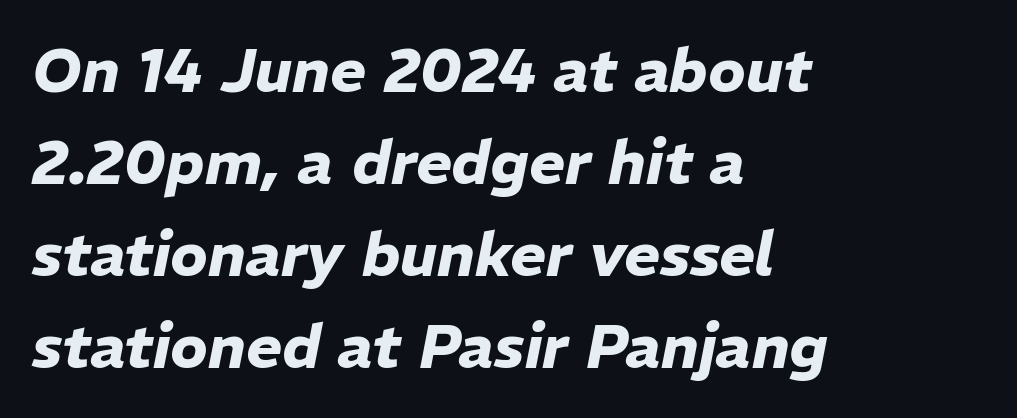
{"italic": "yes", "lean": "right", "slant_degrees": 11, "bold": "yes", "weight": "heavy", "width": "normal", "stroke_contrast": "low", "x_height": "medium", "monospaced": "no", "underline": "no", "align": "left", "line_spacing": "normal", "line_spacing_ratio": 1.51, "letter_spacing": "normal", "letter_spacing_em": 0.0, "glyph_px": 61}
